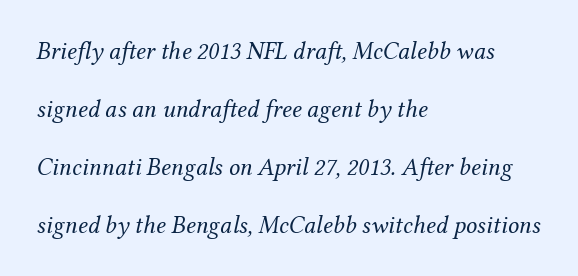
Q: Is the text bold? A: No.
Q: Is the text italic (slanted)? A: Yes, it leans right by about 12 degrees.
Q: Is the text underlined? A: No.
Q: How is the paragraph aligned? A: Left-aligned.
Q: Is the spacing between letters normal or unusually wide? A: Normal.
Q: Is the spacing between lines tight, normal or loose? A: Loose.
